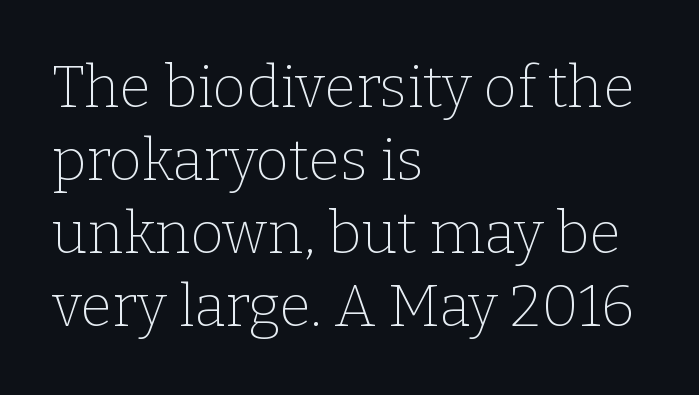
{"serif": "yes", "italic": "no", "bold": "no", "weight": "thin", "width": "normal", "stroke_contrast": "low", "x_height": "medium", "monospaced": "no", "underline": "no", "align": "left", "line_spacing": "normal", "line_spacing_ratio": 1.26, "letter_spacing": "normal", "letter_spacing_em": 0.0, "glyph_px": 58}
